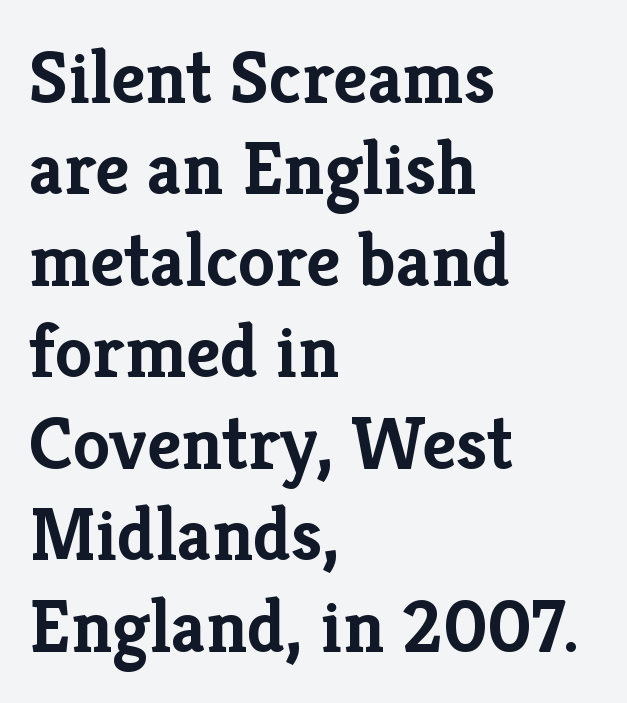
Q: Is the text bold? A: Yes.
Q: Is the text italic (slanted)? A: No, it is upright.
Q: Is the typeface a serif or a sans-serif typeface? A: Serif.
Q: Is the text underlined? A: No.
Q: How is the paragraph aligned? A: Left-aligned.
Q: Is the spacing between letters normal or unusually wide? A: Normal.
Q: Width (condensed, normal, or wide)? A: Normal.
Q: Stroke contrast? A: Low.
Q: x-height? A: Medium.
Q: Monospaced? A: No.
